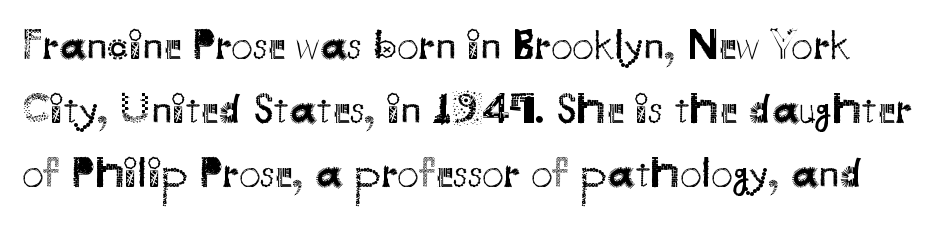
The image shows 43 px regular-weight sans-serif type, upright; set normal line spacing (1.49x), normal letter spacing, not underlined; medium stroke contrast and a small x-height.
